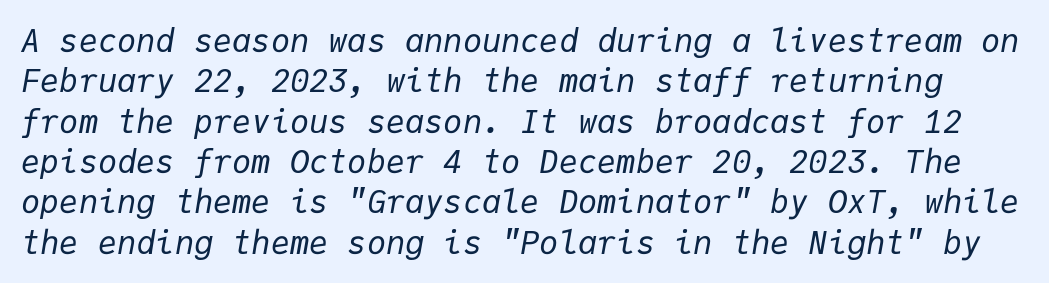
{"italic": "yes", "lean": "right", "slant_degrees": 9, "bold": "no", "weight": "regular", "width": "normal", "stroke_contrast": "low", "x_height": "medium", "monospaced": "yes", "underline": "no", "line_spacing": "normal", "line_spacing_ratio": 1.26, "letter_spacing": "normal", "letter_spacing_em": 0.0, "glyph_px": 32}
